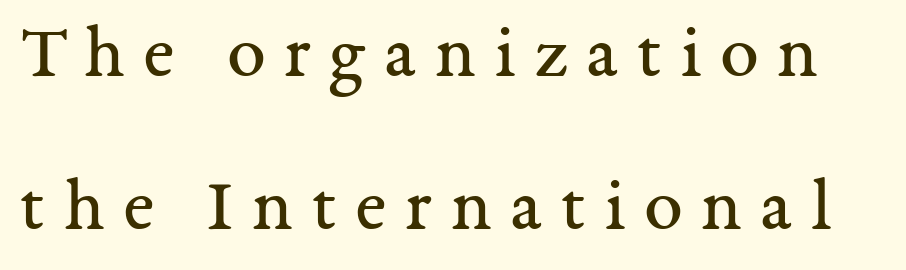
Characters remain perfectly vertical along every line. Is this a fixed-width face? No — the glyphs have proportional, varying widths. Words appear elongated and porous because spacing is wide. No word sits above an underline. A serif font was chosen for this passage. The line-height multiplier appears high, well above default.
